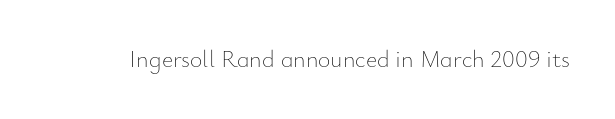
The image shows 24 px text type, upright; set normal letter spacing, not underlined.
